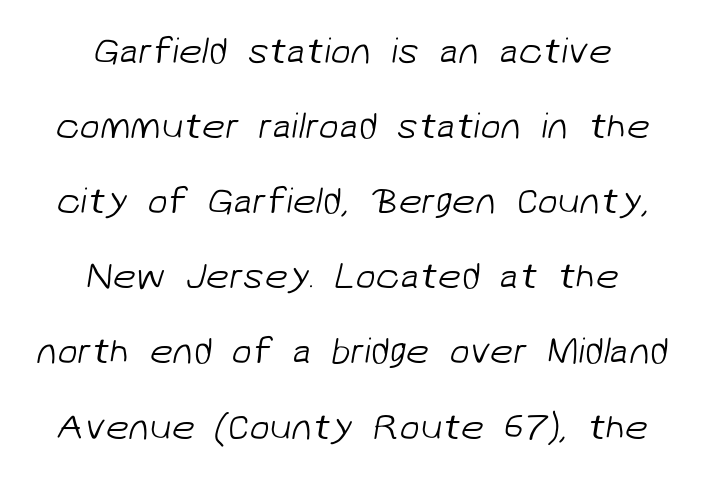
Beneath every word, the page is bare. One-word summary of the alignment: center. Is this a fixed-width face? No — the glyphs have proportional, varying widths. A light-to-regular cut is what we see here.
